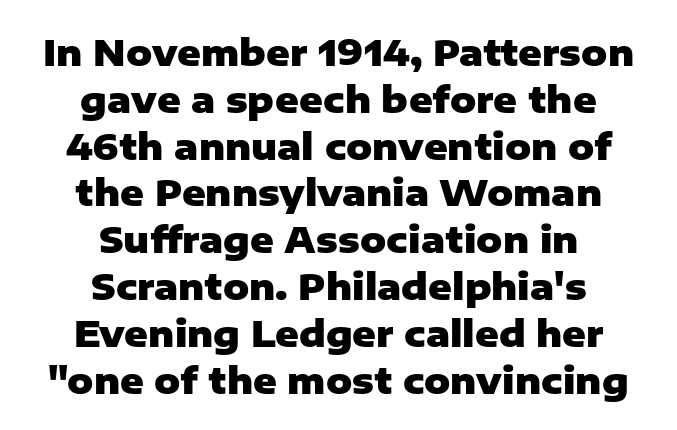
Q: Is the text bold? A: Yes.
Q: Is the text italic (slanted)? A: No, it is upright.
Q: Is the typeface a serif or a sans-serif typeface? A: Sans-serif.
Q: Is the text underlined? A: No.
Q: How is the paragraph aligned? A: Centered.
Q: Is the spacing between letters normal or unusually wide? A: Normal.
Q: Is the spacing between lines tight, normal or loose? A: Normal.
Q: Width (condensed, normal, or wide)? A: Normal.
Q: Stroke contrast? A: Low.
Q: x-height? A: Medium.
Q: Monospaced? A: No.
